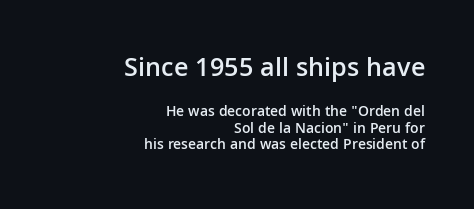
{"italic": "no", "bold": "semi", "underline": "no", "align": "right", "line_spacing": "tight", "line_spacing_ratio": 1.12, "letter_spacing": "normal", "letter_spacing_em": 0.0, "larger_block": "first", "size_ratio": 1.8, "glyph_px": 27}
